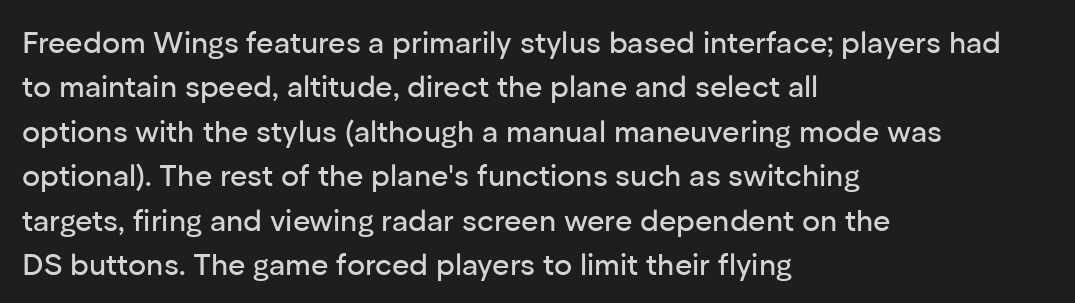
Each letter's strokes conclude bluntly, with no projecting serifs. The letters sit at their default tracking, neither squeezed nor spread. The paragraph shown leans on its left margin. Quick note: underline off.
